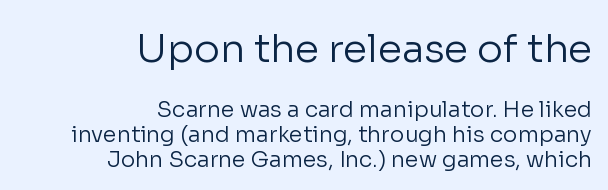
{"serif": "no", "italic": "no", "bold": "no", "weight": "regular", "width": "normal", "stroke_contrast": "low", "x_height": "medium", "monospaced": "no", "underline": "no", "align": "right", "line_spacing": "tight", "line_spacing_ratio": 1.13, "letter_spacing": "normal", "letter_spacing_em": 0.0, "larger_block": "first", "size_ratio": 1.77, "glyph_px": 39}
